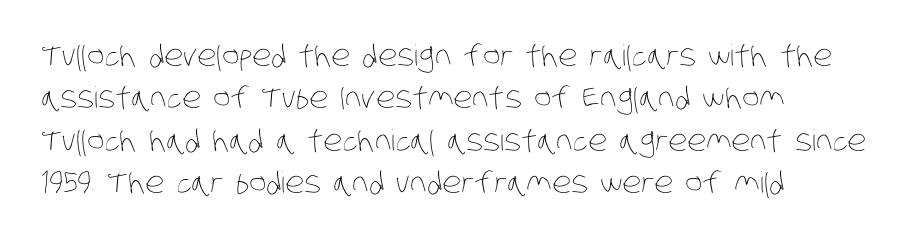
A typesetter would call this zero additional tracking. Horizontal alignment here is leftward, the default for most running prose. The foot of each line stays bare and open. Think of a printed novel: that variable character pitch is what you see here.
